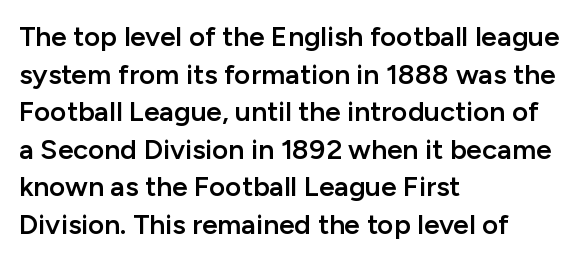
The face used here is proportionally spaced, like ordinary book or web type. Posture: straight, roman, zero tilt. Moderately thickened strokes mark this as semibold type. Regarding serifs, this sample does without them.
